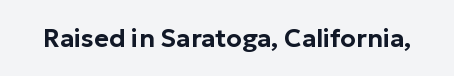
The image shows 25 px text type, upright; set normal letter spacing, not underlined.
